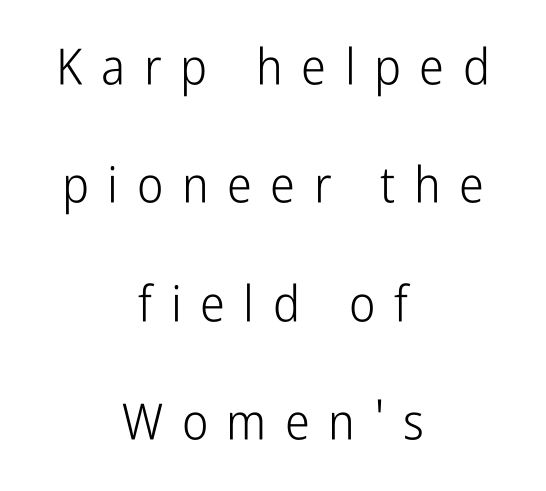
A typesetter would call this heavily tracked-out type. These lines are composed in type without serifs. Lines of text with bare space underneath. Every stem runs plumb, perpendicular to the baseline.
